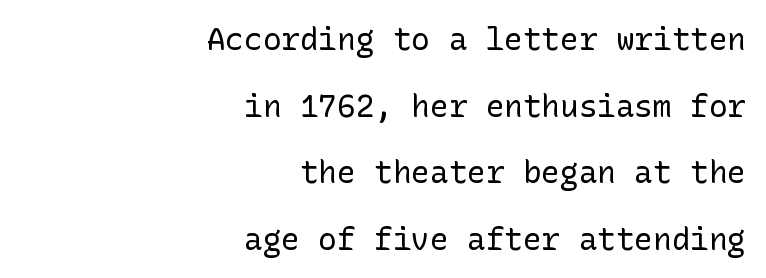
Q: Is the text bold? A: No.
Q: Is the text italic (slanted)? A: No, it is upright.
Q: Is the typeface a serif or a sans-serif typeface? A: Sans-serif.
Q: Is the text underlined? A: No.
Q: How is the paragraph aligned? A: Right-aligned.
Q: Is the spacing between letters normal or unusually wide? A: Normal.
Q: Is the spacing between lines tight, normal or loose? A: Loose.
Q: Width (condensed, normal, or wide)? A: Normal.
Q: Stroke contrast? A: Low.
Q: x-height? A: Medium.
